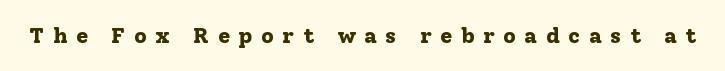
{"italic": "no", "bold": "yes", "underline": "no", "letter_spacing": "wide", "letter_spacing_em": 0.39, "glyph_px": 22}
